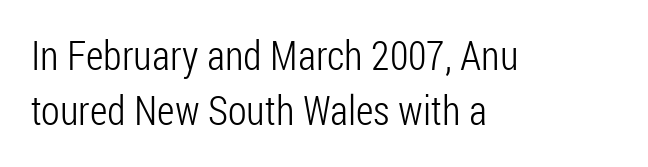
The passage shown is not underscored anywhere. A sans-serif font was chosen for this passage. Summary of vertical rhythm: regular, with standard interline spacing. The passage shown is typed in a proportional face where columns would drift.
